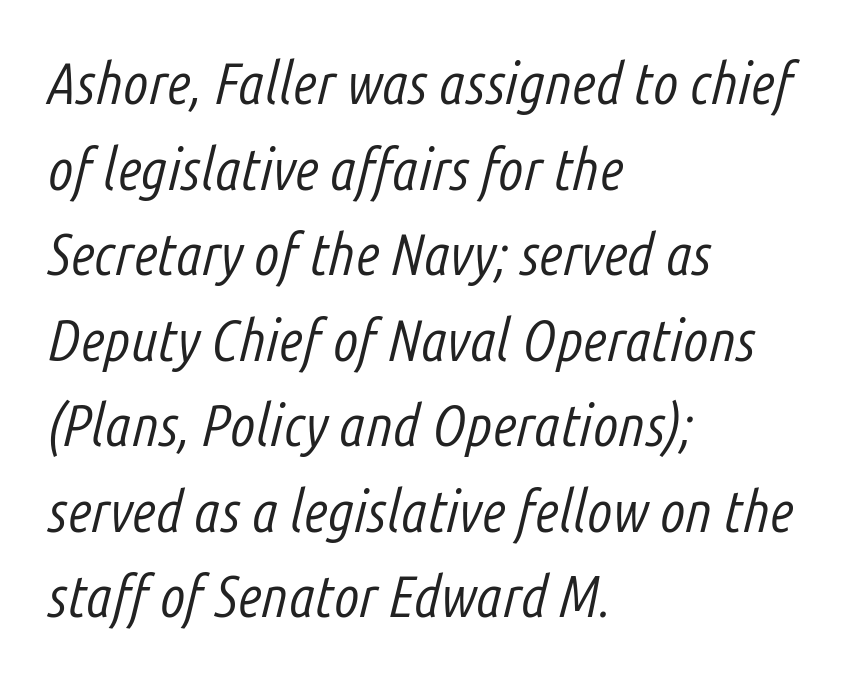
{"italic": "yes", "lean": "right", "slant_degrees": 14, "bold": "no", "weight": "light", "width": "condensed", "stroke_contrast": "low", "x_height": "medium", "monospaced": "no", "underline": "no", "align": "left", "line_spacing": "normal", "line_spacing_ratio": 1.45, "letter_spacing": "normal", "letter_spacing_em": 0.0, "glyph_px": 59}
